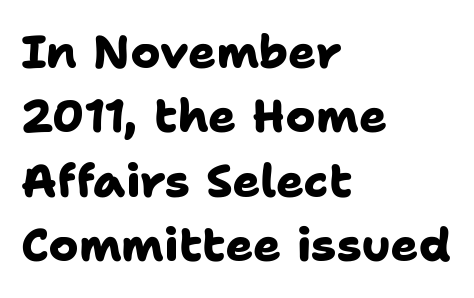
The image shows 46 px heavy sans-serif type; set left-aligned, normal line spacing (1.4x), normal letter spacing, not underlined; low stroke contrast and a medium x-height.
